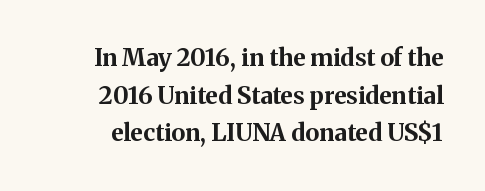
Compared with an ordinary text face, these strokes are far heavier — a full bold. Posture: upright roman. Clear beneath every line of the passage. Inter-character spacing is left at the font's built-in metrics. Rows of type keep a routine distance in the vertical direction.
